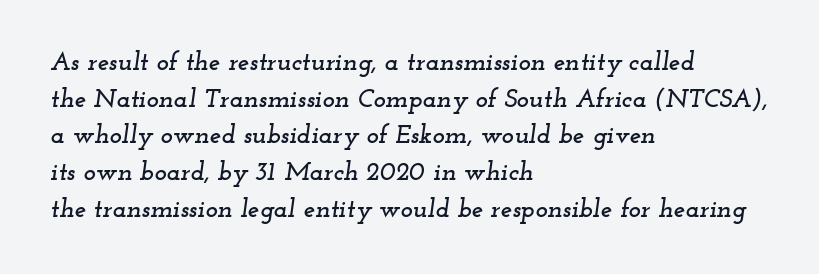
The image shows 26 px text type, italic (leaning right); set left-aligned, normal line spacing (1.41x), normal letter spacing, not underlined.
